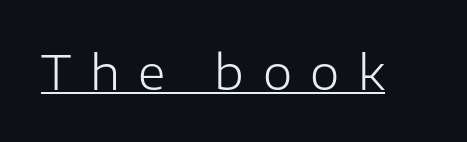
{"serif": "no", "italic": "no", "bold": "no", "weight": "light", "width": "normal", "stroke_contrast": "low", "x_height": "medium", "monospaced": "no", "underline": "yes", "letter_spacing": "wide", "letter_spacing_em": 0.39, "glyph_px": 47}
